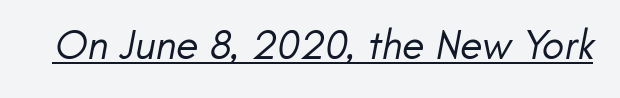
The image shows 41 px regular-weight sans-serif type; set normal letter spacing, underlined; low stroke contrast and a small x-height.
